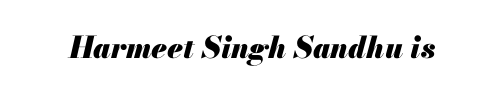
Nothing unusual about the tracking: characters are spaced as the font intends. The strokes are fattened all the way to bold. The passage shown is typed in a proportional face where columns would drift. The baseline area is clear.
